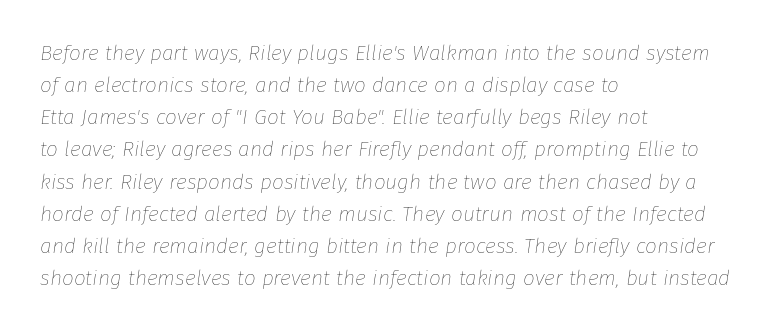
The image shows 21 px text type, italic (leaning right); set left-aligned, normal line spacing (1.53x), normal letter spacing, not underlined.
